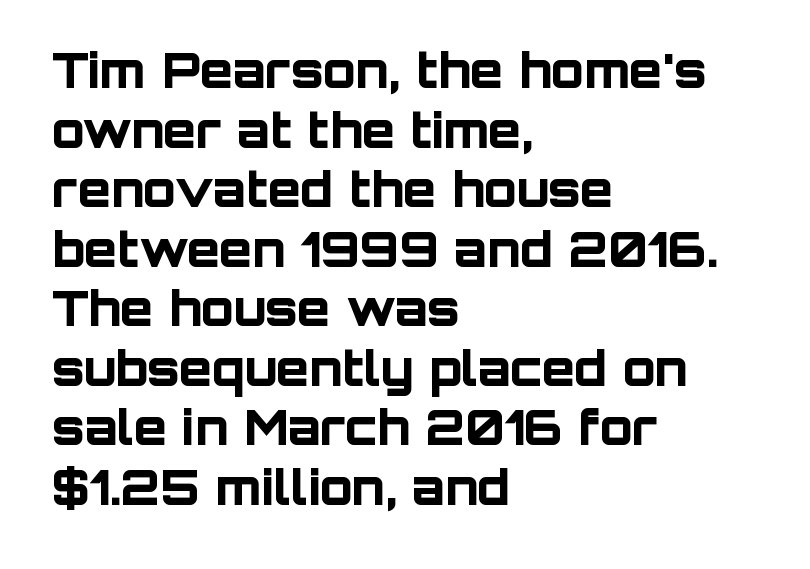
{"serif": "no", "italic": "no", "bold": "yes", "weight": "bold", "width": "normal", "stroke_contrast": "low", "x_height": "large", "monospaced": "no", "underline": "no", "align": "left", "line_spacing_ratio": 1.24, "letter_spacing": "normal", "letter_spacing_em": 0.0, "glyph_px": 48}
